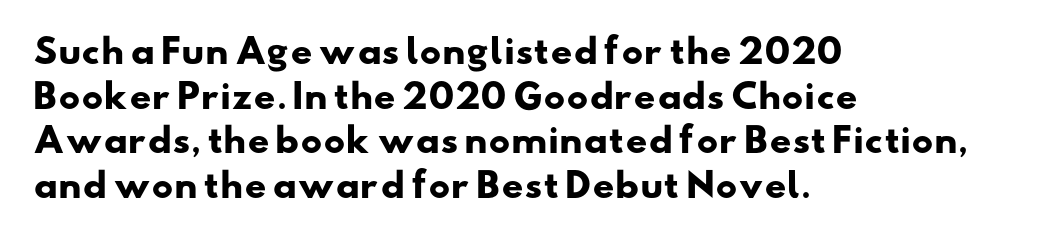
The image shows 34 px heavy, wide sans-serif type; set left-aligned, normal line spacing (1.31x), normal letter spacing, not underlined; low stroke contrast and a small x-height.
